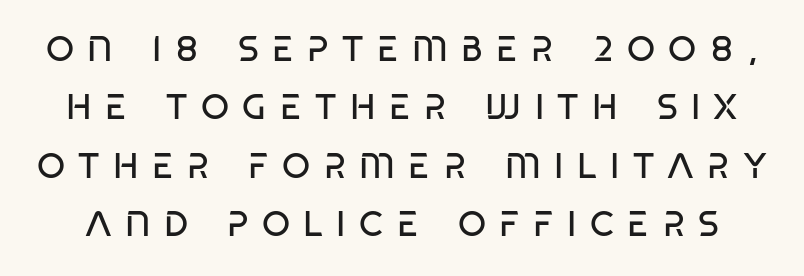
Every character sits straight up, as roman type does. The font sits on the lighter half of the weight spectrum, regular included. Any mark beneath the type? The region is blank. Loose tracking; the words dissolve into strings of separated letters.
